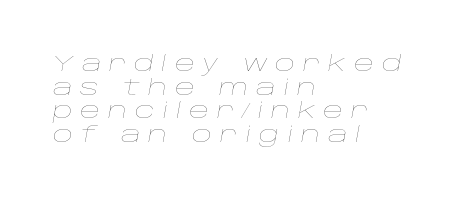
The image shows 22 px text type, italic (leaning right); set left-aligned, tight line spacing (1.07x), unusually wide letter spacing (+0.34 em), not underlined.
